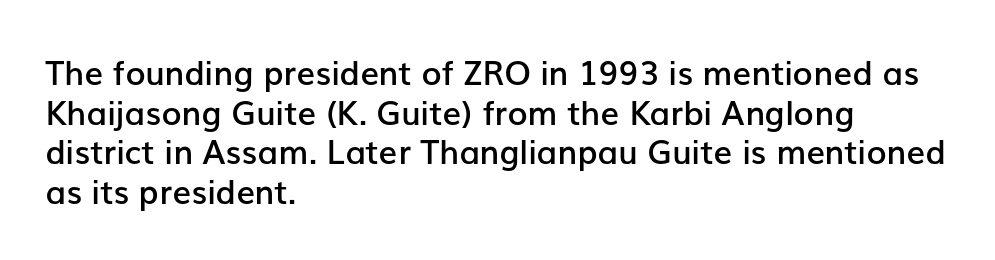
Q: Is the text bold? A: Semi-bold.
Q: Is the text italic (slanted)? A: No, it is upright.
Q: Is the typeface a serif or a sans-serif typeface? A: Sans-serif.
Q: Is the text underlined? A: No.
Q: How is the paragraph aligned? A: Left-aligned.
Q: Is the spacing between letters normal or unusually wide? A: Normal.
Q: Width (condensed, normal, or wide)? A: Normal.
Q: Stroke contrast? A: Low.
Q: x-height? A: Medium.
Q: Monospaced? A: No.
